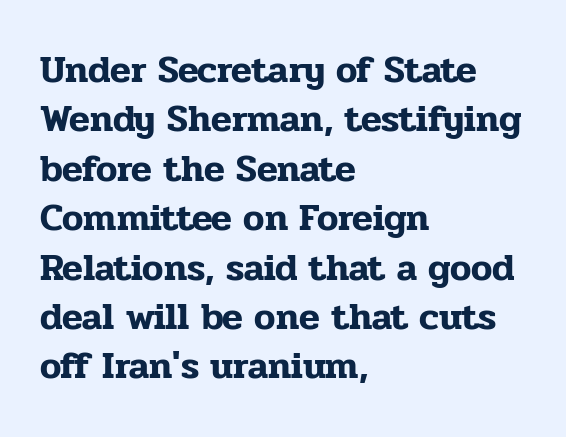
No word sits above an underline. The line-height multiplier appears to be the usual default. The letters stand upright; this is a roman face. Do the characters align in a grid? No, the font is proportional.
